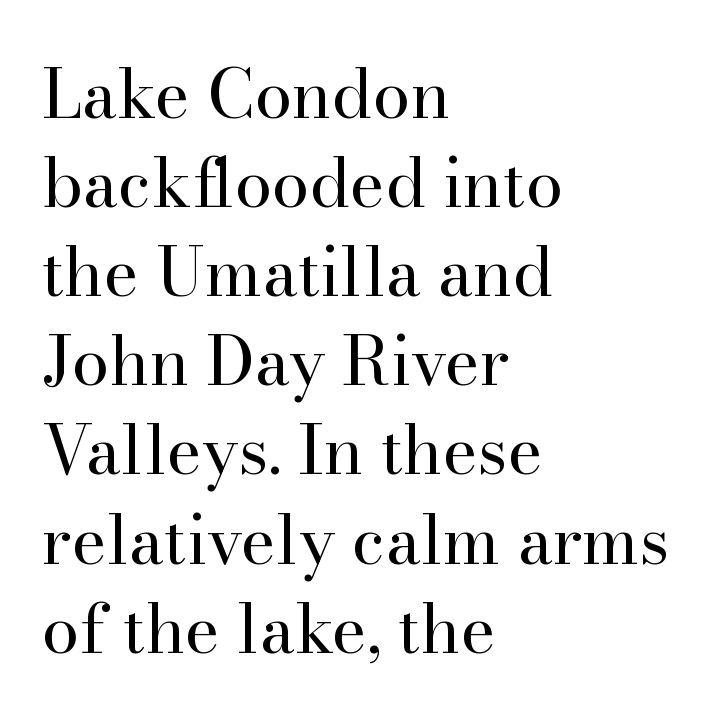
Q: Is the text bold? A: No.
Q: Is the text italic (slanted)? A: No, it is upright.
Q: Is the typeface a serif or a sans-serif typeface? A: Serif.
Q: Is the text underlined? A: No.
Q: How is the paragraph aligned? A: Left-aligned.
Q: Is the spacing between letters normal or unusually wide? A: Normal.
Q: Is the spacing between lines tight, normal or loose? A: Normal.
Q: Width (condensed, normal, or wide)? A: Normal.
Q: Stroke contrast? A: High.
Q: x-height? A: Small.
Q: Monospaced? A: No.
